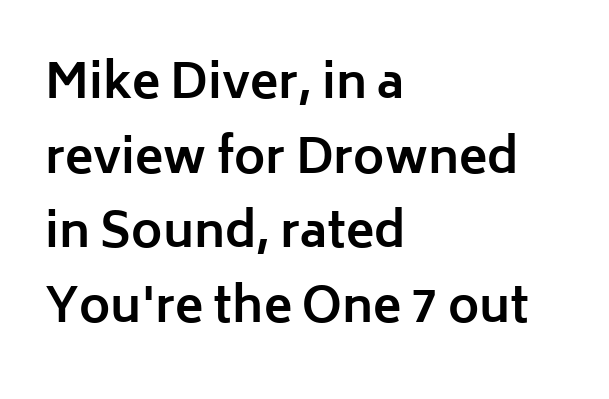
Q: Is the text bold? A: Yes.
Q: Is the text italic (slanted)? A: No, it is upright.
Q: Is the typeface a serif or a sans-serif typeface? A: Sans-serif.
Q: Is the text underlined? A: No.
Q: How is the paragraph aligned? A: Left-aligned.
Q: Is the spacing between letters normal or unusually wide? A: Normal.
Q: Is the spacing between lines tight, normal or loose? A: Normal.
Q: Width (condensed, normal, or wide)? A: Normal.
Q: Stroke contrast? A: Low.
Q: x-height? A: Medium.
Q: Monospaced? A: No.
